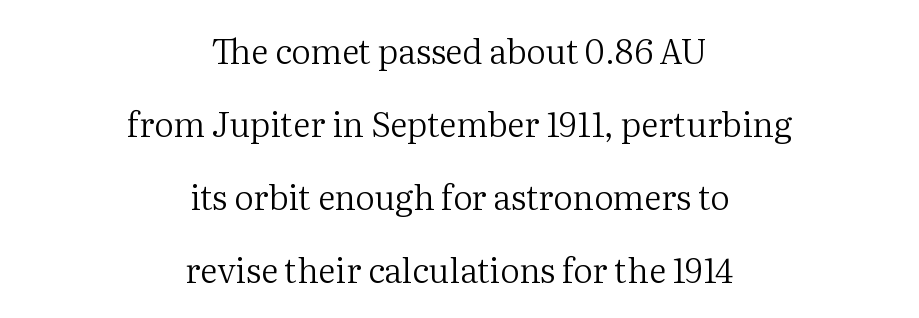
Each letter keeps its own natural width here, so spacing adapts to shape. Unlike a clean sans, this face finishes its strokes with serifs. These glyphs show unthickened strokes, regular width or finer. Style check: upright. Vertical spacing — loose.
